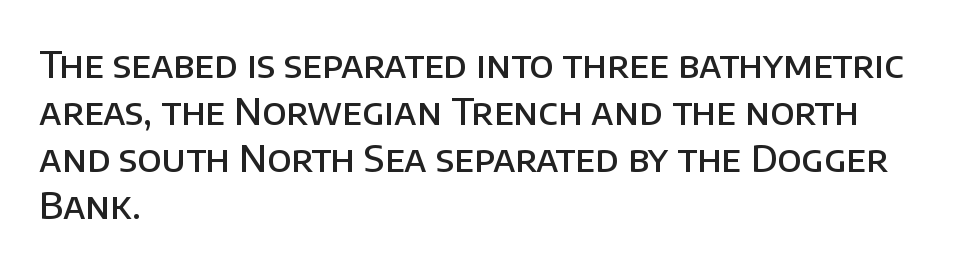
The face used here is a semibold: visibly heavier than regular, lighter than bold. What's the leading like? Ordinary, nothing unusual. Serifs: no, the terminals of the letterforms are clean. Where is the straight margin? On the left. Inter-character spacing is left at the font's built-in metrics. A typesetter would mark this as roman, not italic.
